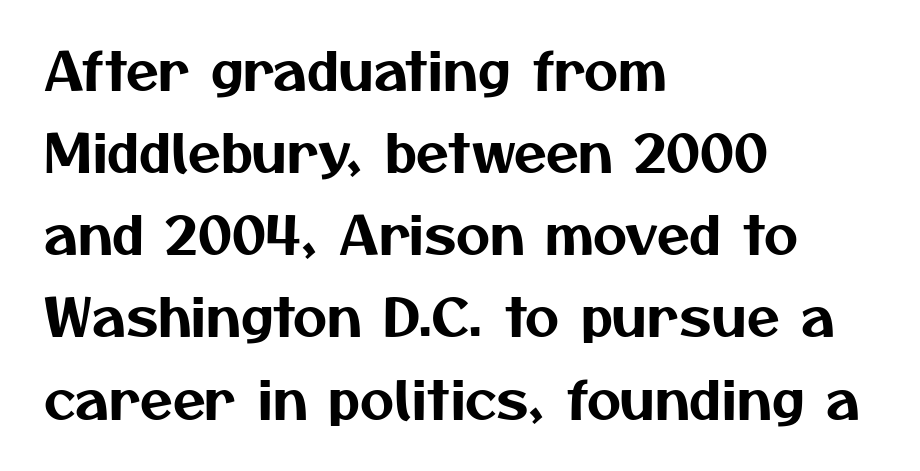
Q: Is the typeface a serif or a sans-serif typeface? A: Sans-serif.
Q: Is the text underlined? A: No.
Q: How is the paragraph aligned? A: Left-aligned.
Q: Is the spacing between letters normal or unusually wide? A: Normal.
Q: Is the spacing between lines tight, normal or loose? A: Normal.
Q: Width (condensed, normal, or wide)? A: Normal.
Q: Stroke contrast? A: Medium.
Q: x-height? A: Medium.
Q: Monospaced? A: No.
